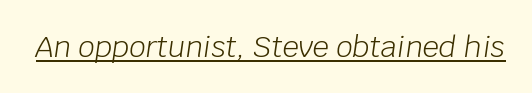
The image shows 29 px light type, italic (leaning right); set normal letter spacing, underlined; low stroke contrast and a large x-height.
